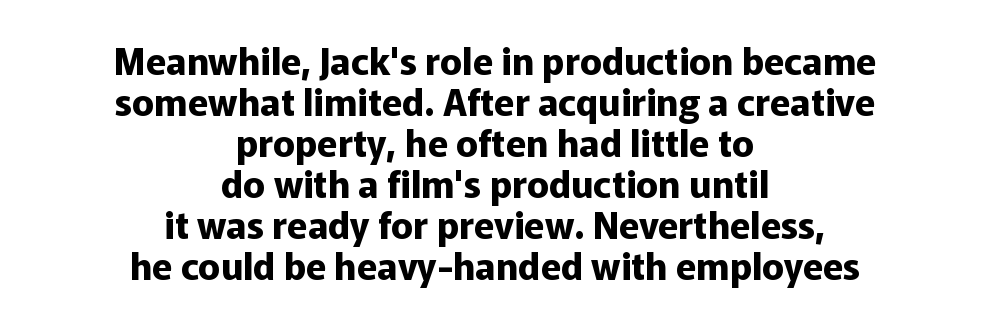
{"serif": "no", "italic": "no", "bold": "yes", "weight": "bold", "width": "normal", "stroke_contrast": "low", "x_height": "medium", "monospaced": "no", "underline": "no", "align": "center", "line_spacing": "tight", "line_spacing_ratio": 1.11, "letter_spacing": "normal", "letter_spacing_em": 0.0, "glyph_px": 37}
